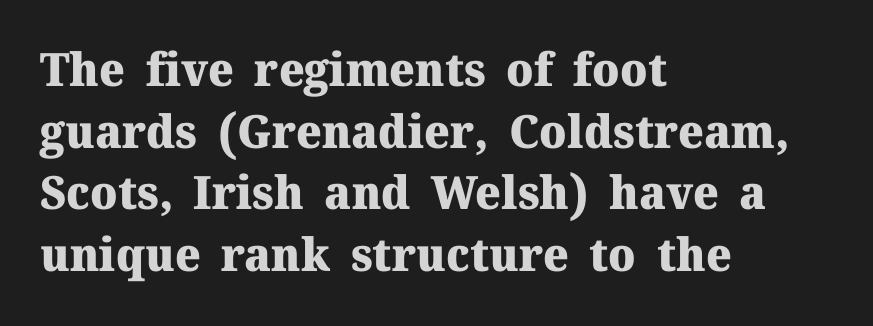
The image shows 46 px heavy serif type, upright; set left-aligned, normal line spacing (1.34x), normal letter spacing, not underlined; medium stroke contrast and a medium x-height.
